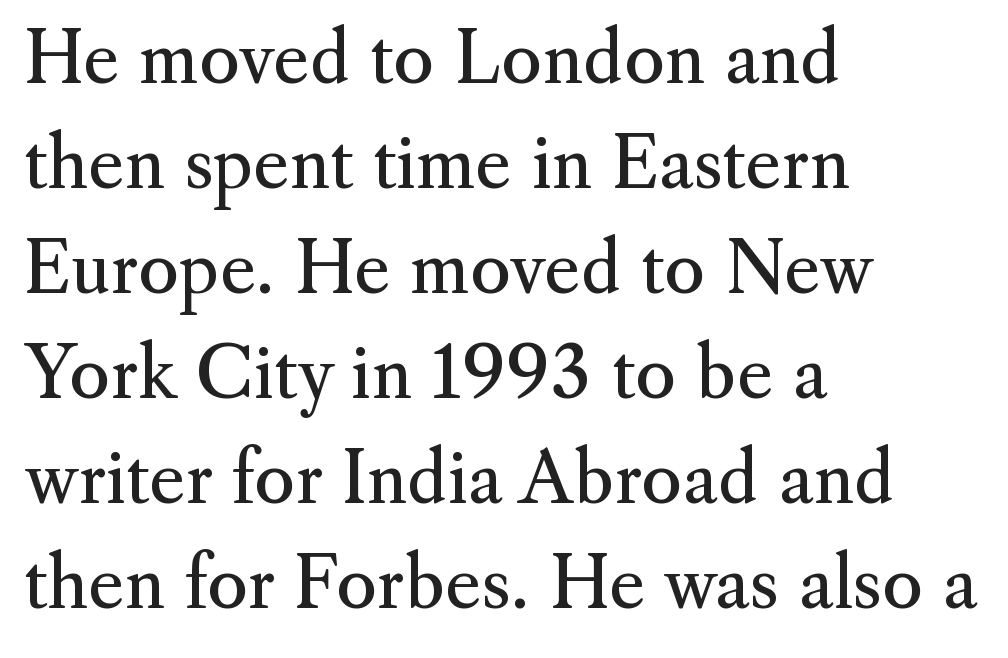
Q: Is the text bold? A: No.
Q: Is the text italic (slanted)? A: No, it is upright.
Q: Is the typeface a serif or a sans-serif typeface? A: Serif.
Q: Is the text underlined? A: No.
Q: How is the paragraph aligned? A: Left-aligned.
Q: Is the spacing between letters normal or unusually wide? A: Normal.
Q: Is the spacing between lines tight, normal or loose? A: Normal.
Q: Width (condensed, normal, or wide)? A: Normal.
Q: Stroke contrast? A: Medium.
Q: x-height? A: Small.
Q: Monospaced? A: No.
